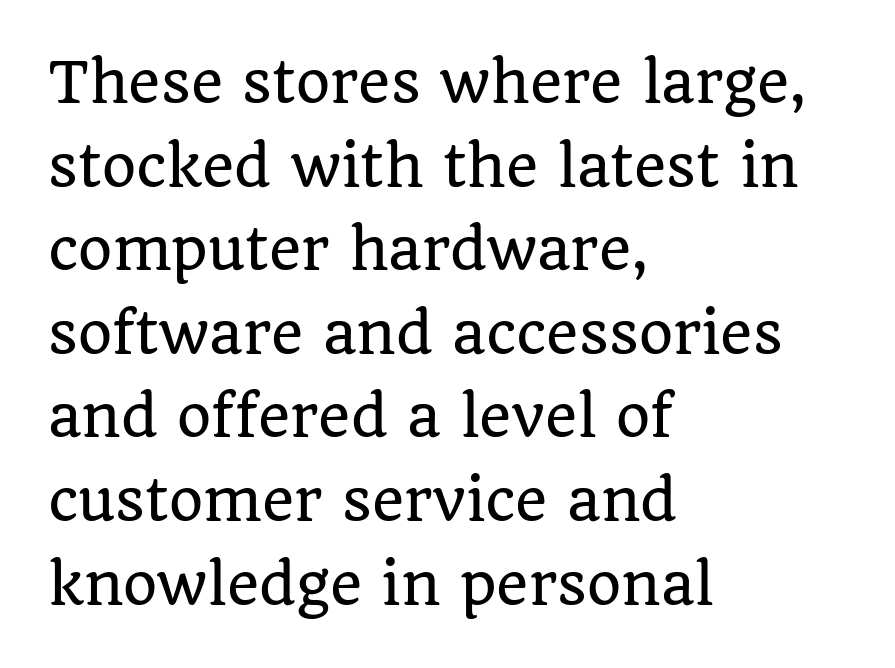
{"serif": "yes", "italic": "no", "width": "normal", "stroke_contrast": "low", "x_height": "large", "monospaced": "no", "underline": "no", "align": "left", "line_spacing": "normal", "line_spacing_ratio": 1.52, "letter_spacing": "normal", "letter_spacing_em": 0.0, "glyph_px": 55}
